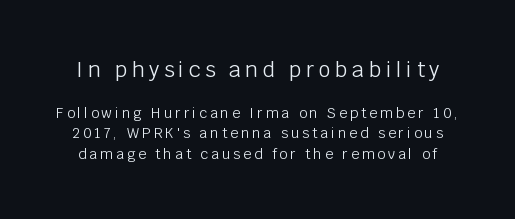
Q: Is the text bold? A: No.
Q: Is the text italic (slanted)? A: No, it is upright.
Q: Is the text underlined? A: No.
Q: Is the spacing between letters normal or unusually wide? A: Unusually wide.
Q: Is the spacing between lines tight, normal or loose? A: Normal.
Q: Which block of text is set in a larger size, the first (top) or the second (bottom)? A: The first (top) one.
